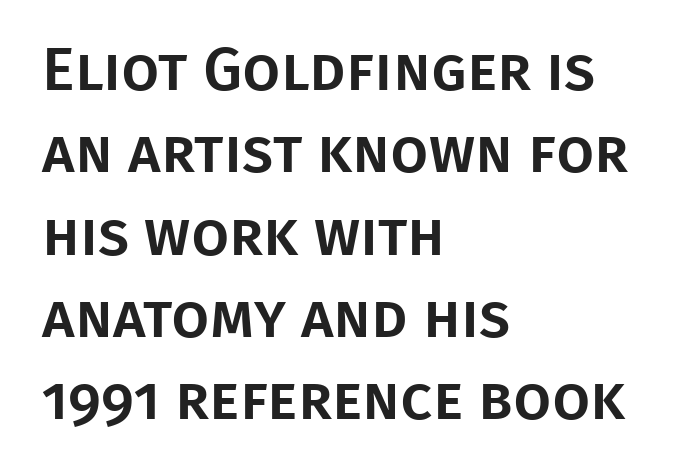
A typesetter would call this proportional, since set widths differ per character. Honestly, the row spacing looks completely unremarkable. This sample uses plain, unmodified letter spacing. The ragged edge is on the right, which tells us the setting is flush left.
